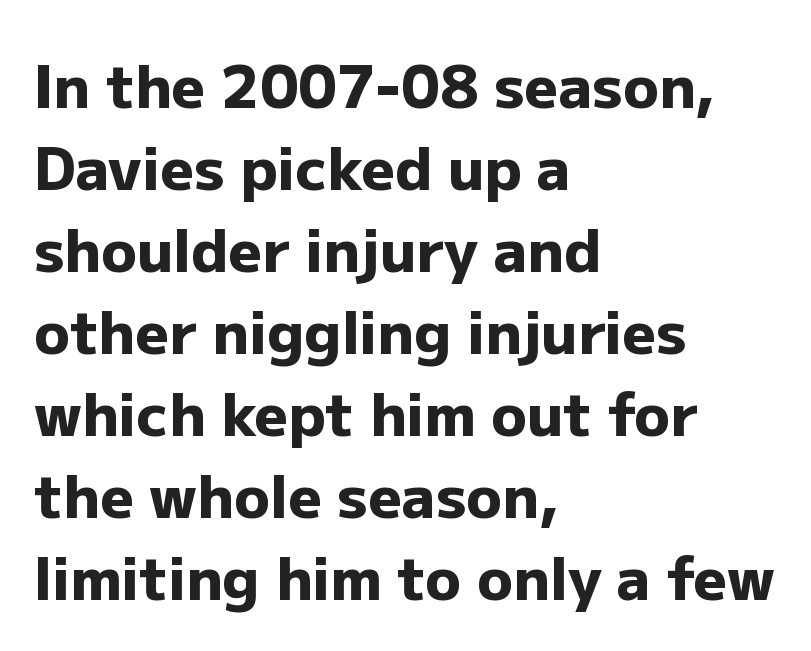
{"serif": "no", "italic": "no", "bold": "yes", "weight": "heavy", "width": "normal", "stroke_contrast": "low", "x_height": "medium", "monospaced": "no", "underline": "no", "align": "left", "line_spacing": "normal", "line_spacing_ratio": 1.39, "letter_spacing": "normal", "letter_spacing_em": 0.0, "glyph_px": 59}
